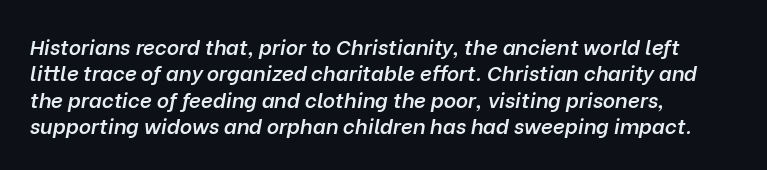
{"italic": "yes", "lean": "right", "slant_degrees": 10, "bold": "semi", "underline": "no", "align": "left", "line_spacing": "normal", "line_spacing_ratio": 1.26, "letter_spacing": "normal", "letter_spacing_em": 0.0, "glyph_px": 21}
